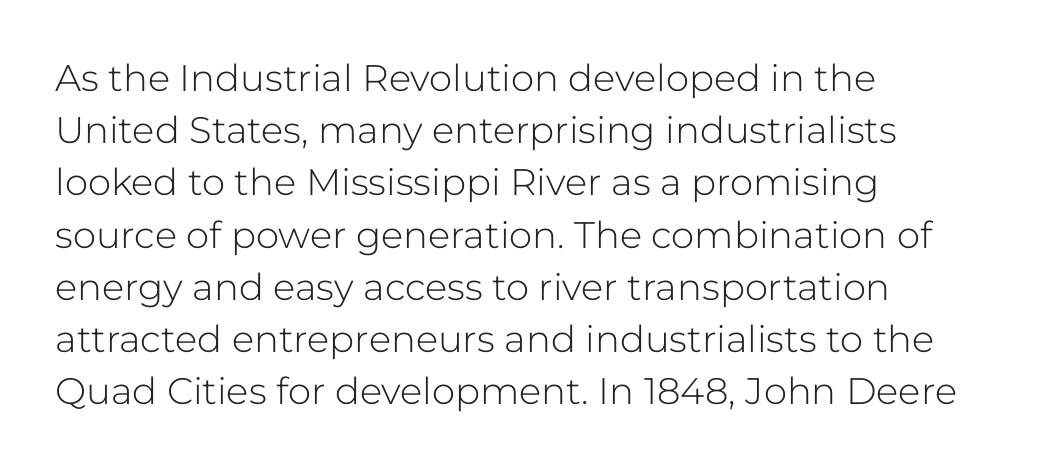
Q: Is the text bold? A: No.
Q: Is the text italic (slanted)? A: No, it is upright.
Q: Is the typeface a serif or a sans-serif typeface? A: Sans-serif.
Q: Is the text underlined? A: No.
Q: How is the paragraph aligned? A: Left-aligned.
Q: Is the spacing between letters normal or unusually wide? A: Normal.
Q: Is the spacing between lines tight, normal or loose? A: Normal.
Q: Width (condensed, normal, or wide)? A: Normal.
Q: Stroke contrast? A: Low.
Q: x-height? A: Medium.
Q: Monospaced? A: No.
